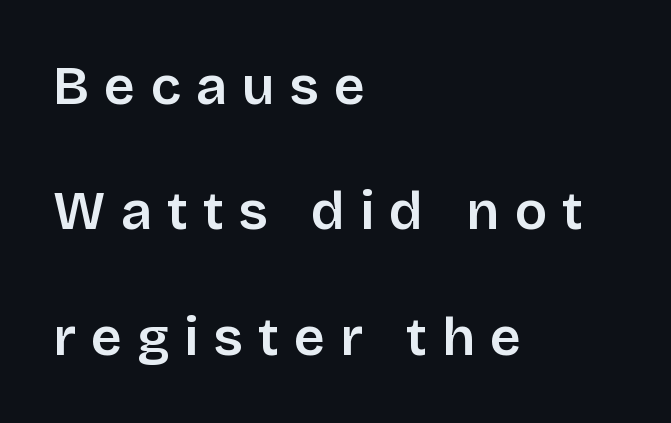
These lines were composed using upright roman letters. Students, this is semibold: more ink than regular, less than bold. Check under the words: just untouched page. Is the block centered? No — it sits flush against the left margin. This rendering employs a face without finishing strokes, i.e., a sans-serif.
